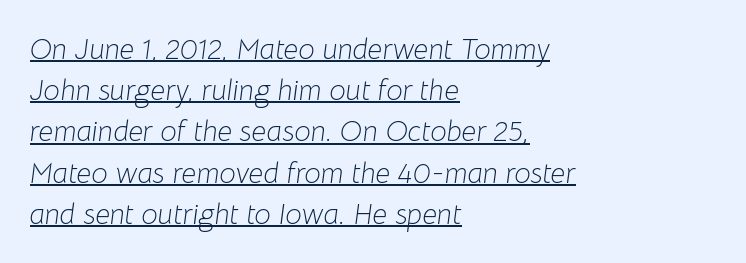
You could call the tracking neutral — neither tight nor loose. The rendered words wear a rule along their underside. Line beginnings align vertically; line endings do not. Do the characters align in a grid? No, the font is proportional. You can tell it's italic because the verticals aren't actually vertical. Caption: face not bold, strokes unweighted.
